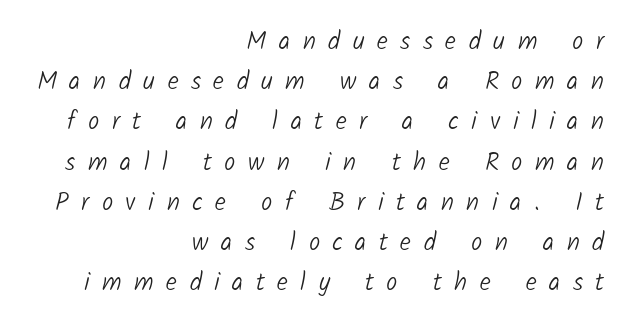
The image shows 25 px text type; set right-aligned, normal line spacing (1.61x), unusually wide letter spacing (+0.5 em), not underlined.
